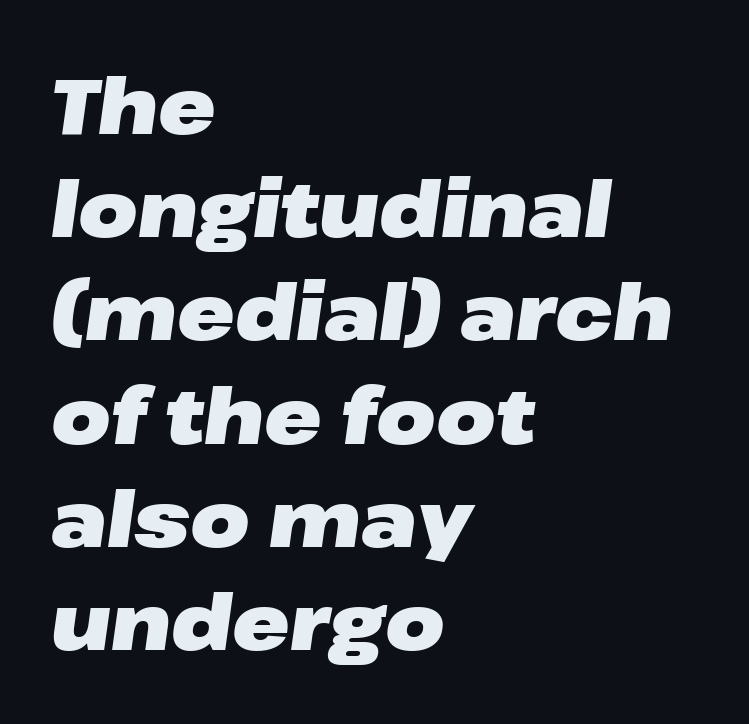
Q: Is the text bold? A: Yes.
Q: Is the text italic (slanted)? A: Yes, it leans right by about 8 degrees.
Q: Is the text underlined? A: No.
Q: How is the paragraph aligned? A: Left-aligned.
Q: Is the spacing between letters normal or unusually wide? A: Normal.
Q: Is the spacing between lines tight, normal or loose? A: Normal.
Q: Width (condensed, normal, or wide)? A: Wide.
Q: Stroke contrast? A: Low.
Q: x-height? A: Medium.
Q: Monospaced? A: No.
